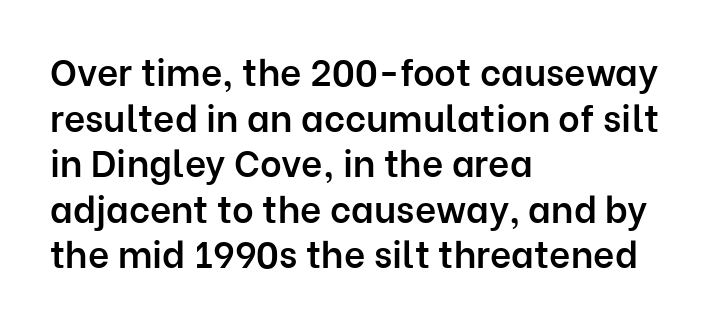
The image shows 37 px semibold sans-serif type, upright; set left-aligned, line spacing 1.23x, normal letter spacing, not underlined; low stroke contrast and a medium x-height.
